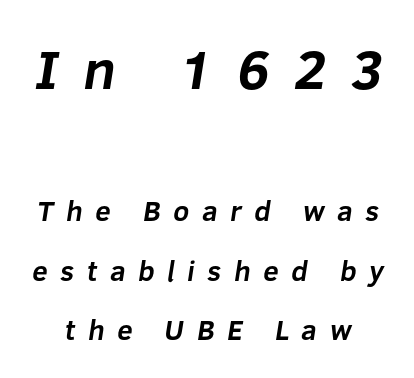
The image shows 55 px bold sans-serif type; set loose line spacing (2.13x), unusually wide letter spacing (+0.45 em), not underlined; the first (top) block is 1.96x larger; low stroke contrast and a medium x-height.
